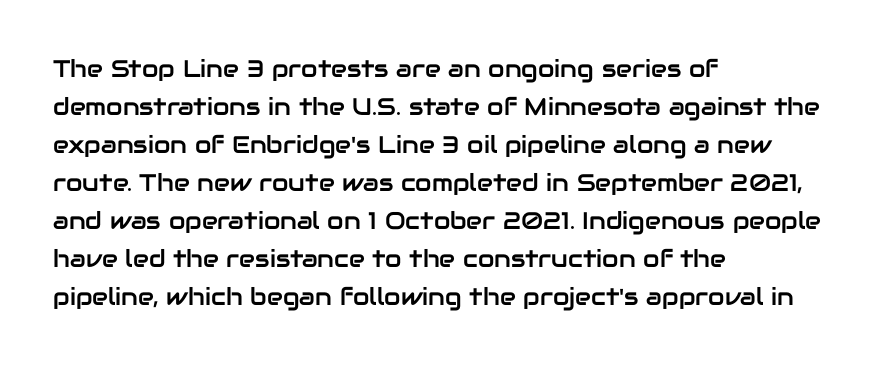
The specimen omits any rule beneath the text block's lines. Alignment: flush left. Italic? Not at all — the glyphs are vertical. The lines sit at an ordinary, default distance from one another. You could call the tracking neutral — neither tight nor loose.
